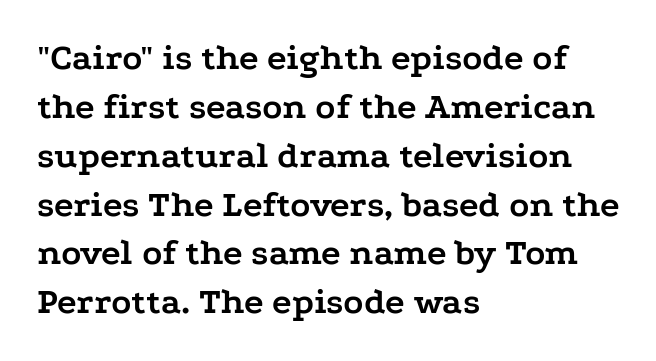
Style check: upright. Teacher's note: observe the even left margin — that is flush-left alignment. In terms of letterspacing, this is plain default setting. Descender tails drop into unmarked territory.
